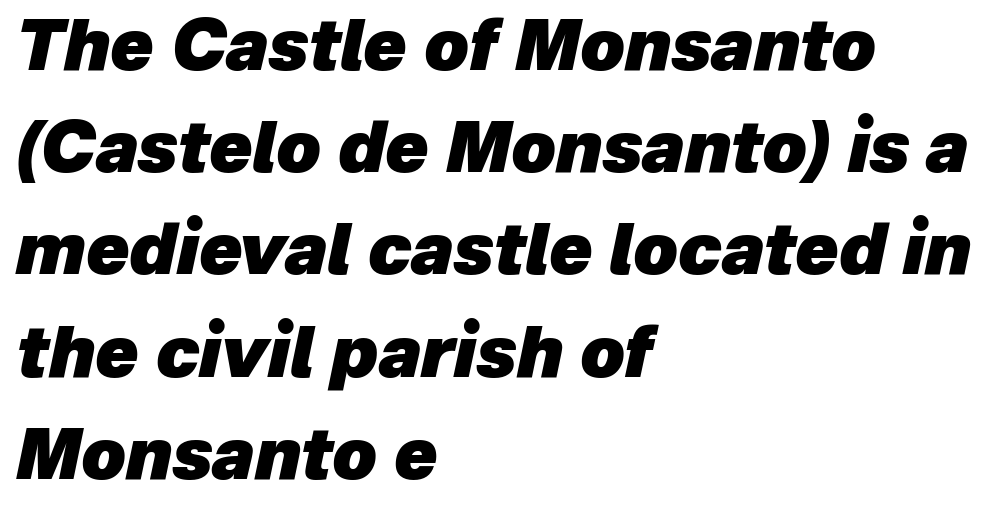
The image shows 70 px heavy type, italic (leaning right); set left-aligned, normal line spacing (1.46x), normal letter spacing, not underlined; low stroke contrast and a medium x-height.
